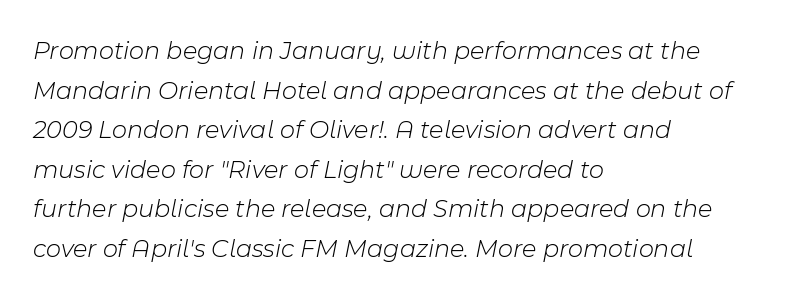
{"italic": "yes", "lean": "right", "slant_degrees": 11, "bold": "no", "underline": "no", "align": "left", "line_spacing": "normal", "line_spacing_ratio": 1.52, "letter_spacing": "normal", "letter_spacing_em": 0.0, "glyph_px": 26}
